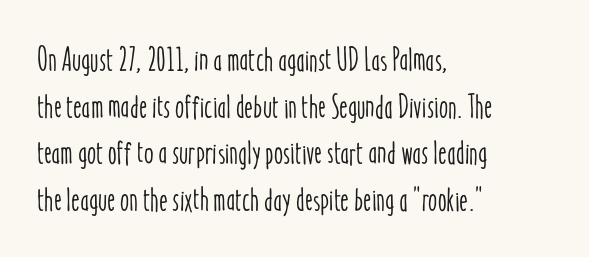
The image shows 33 px condensed type, upright; set left-aligned, normal line spacing (1.41x), normal letter spacing, not underlined; low stroke contrast and a medium x-height.
